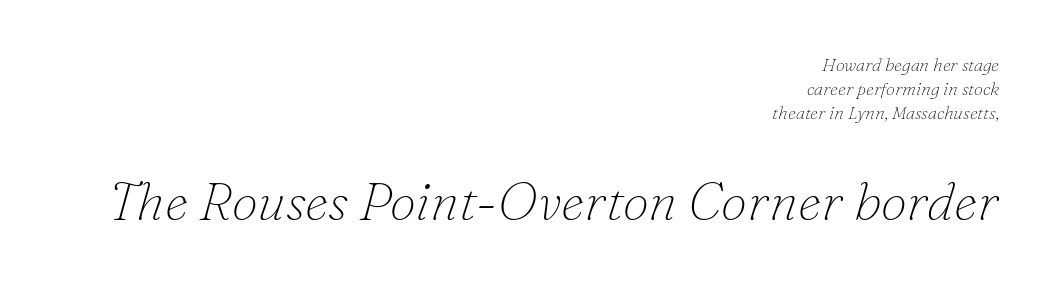
A bare baseline throughout the passage. Stroke terminals: seriffed. Heft: none added — not bold. The setting favours the right margin, as signatures and pull-quotes sometimes do. A student would notice the bottom passage is typeset larger than what precedes it. Each letter keeps its own natural width here, so spacing adapts to shape.
